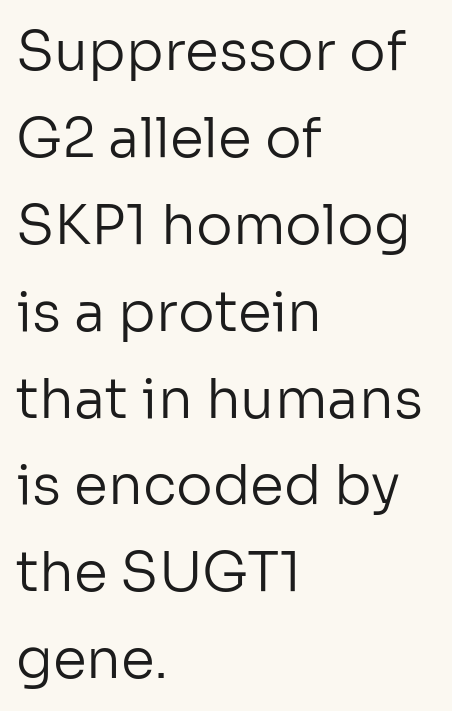
Words float on clear page, feet unadorned. Leading matches the norm, producing a regular column. Are there feet on the stems? There aren't — it's a sans. Tracking here is standard; glyphs follow each other at the usual distance. Quick note: not italic, upright.
